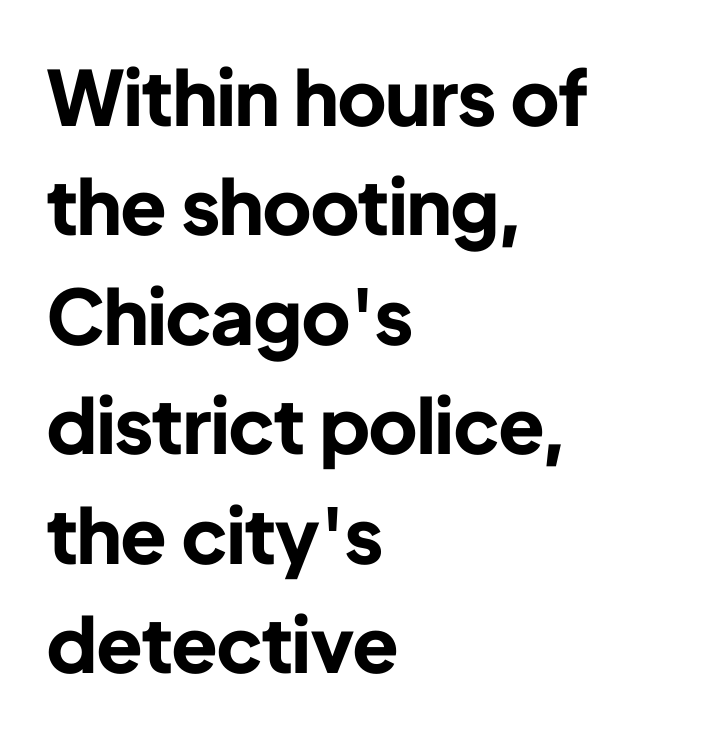
The image shows 76 px bold sans-serif type, upright; set left-aligned, normal line spacing (1.44x), normal letter spacing, not underlined; low stroke contrast and a medium x-height.
